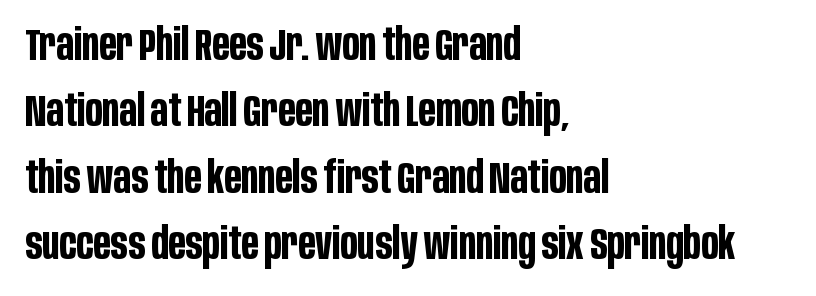
Q: Is the text bold? A: Yes.
Q: Is the text italic (slanted)? A: No, it is upright.
Q: Is the typeface a serif or a sans-serif typeface? A: Sans-serif.
Q: Is the text underlined? A: No.
Q: How is the paragraph aligned? A: Left-aligned.
Q: Is the spacing between letters normal or unusually wide? A: Normal.
Q: Is the spacing between lines tight, normal or loose? A: Normal.
Q: Width (condensed, normal, or wide)? A: Condensed.
Q: Stroke contrast? A: Low.
Q: x-height? A: Large.
Q: Monospaced? A: No.
